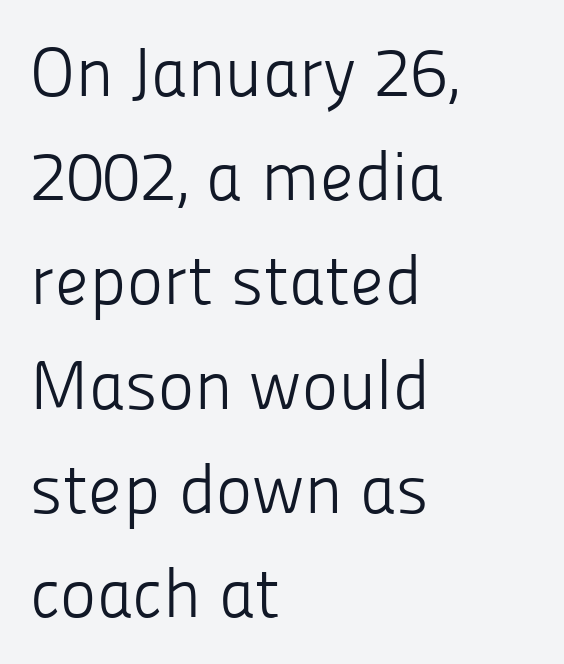
{"serif": "no", "italic": "no", "bold": "no", "weight": "light", "width": "normal", "stroke_contrast": "low", "x_height": "medium", "monospaced": "no", "underline": "no", "align": "left", "line_spacing": "normal", "line_spacing_ratio": 1.51, "letter_spacing": "normal", "letter_spacing_em": 0.0, "glyph_px": 69}
